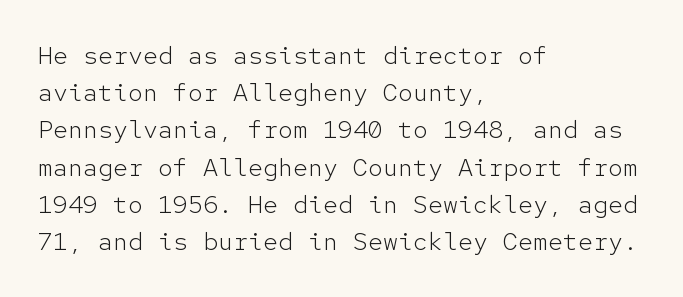
Each new line begins a customary step beneath the previous one. In CSS terms this would be text-align: left. Every character sits straight up, as roman type does. Inter-character spacing is left at the font's built-in metrics.
